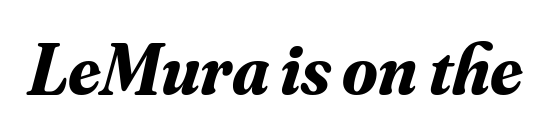
These lines are rendered in a variable-pitch font. The space directly below the letters is spotless. Is this a sans? No — the strokes have serifs. The typography opts for an oblique posture over an upright one. The passage shown is emphatically bold. The letterforms sit shoulder to shoulder at normal distance.
